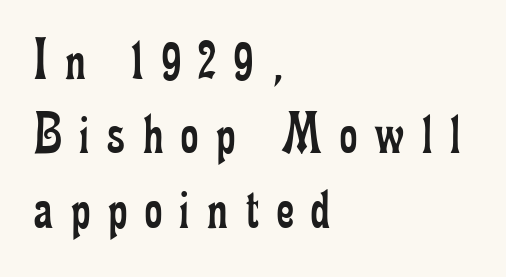
Q: Is the text bold? A: No.
Q: Is the text italic (slanted)? A: No, it is upright.
Q: Is the typeface a serif or a sans-serif typeface? A: Serif.
Q: Is the text underlined? A: No.
Q: How is the paragraph aligned? A: Left-aligned.
Q: Is the spacing between letters normal or unusually wide? A: Unusually wide.
Q: Width (condensed, normal, or wide)? A: Condensed.
Q: Stroke contrast? A: Low.
Q: x-height? A: Small.
Q: Monospaced? A: No.
